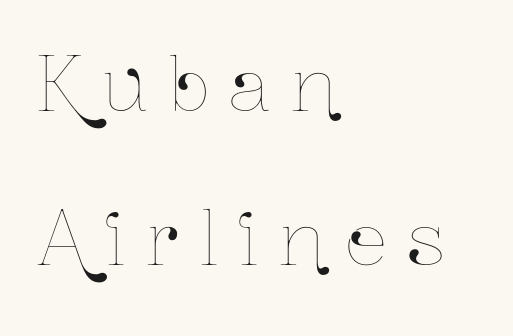
The image shows 73 px condensed type, upright; set left-aligned, loose line spacing (2.11x), unusually wide letter spacing (+0.29 em), not underlined; low stroke contrast and a medium x-height.
